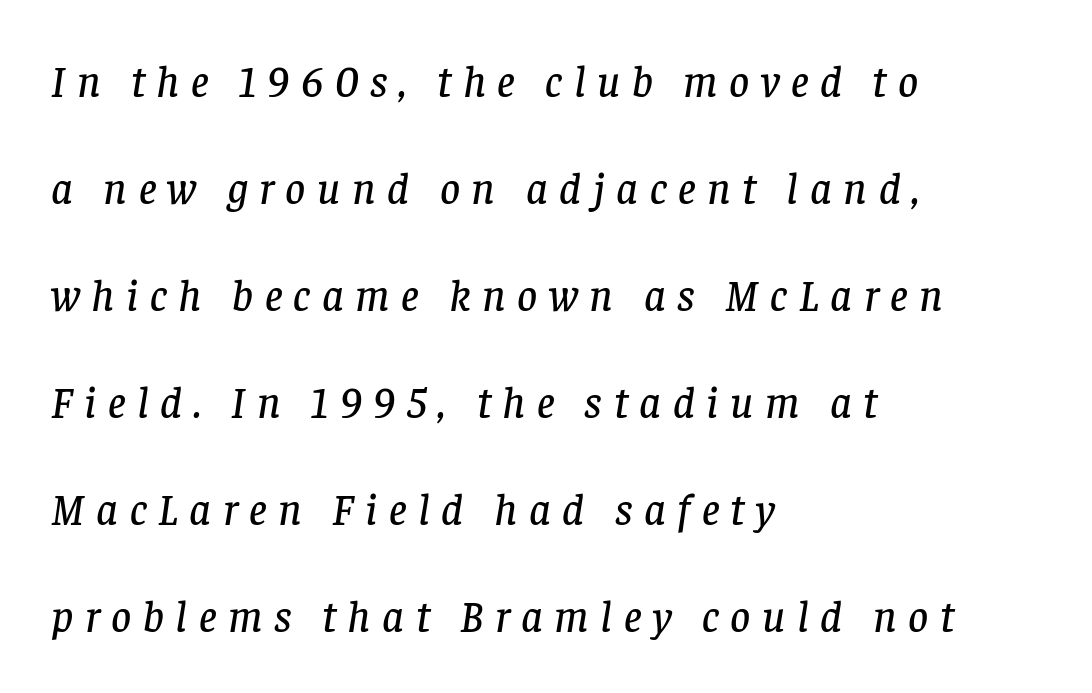
The image shows 44 px serif type, italic (leaning right); set left-aligned, loose line spacing (2.43x), unusually wide letter spacing (+0.26 em), not underlined; low stroke contrast and a large x-height.
